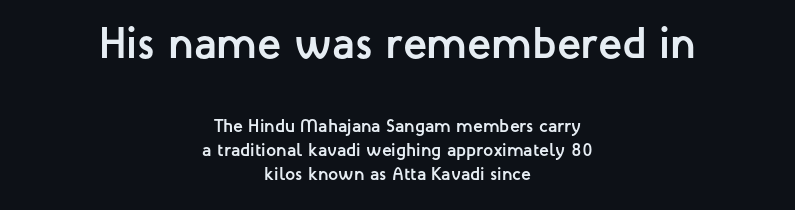
{"serif": "no", "italic": "no", "bold": "yes", "weight": "semibold", "width": "normal", "stroke_contrast": "low", "x_height": "medium", "monospaced": "no", "underline": "no", "align": "center", "line_spacing": "normal", "line_spacing_ratio": 1.32, "letter_spacing": "normal", "letter_spacing_em": 0.0, "larger_block": "first", "size_ratio": 2.44, "glyph_px": 44}
